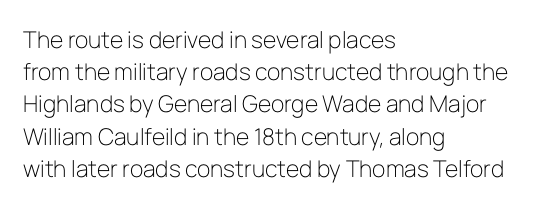
The image shows 23 px text type, upright; set left-aligned, normal line spacing (1.4x), normal letter spacing, not underlined.
